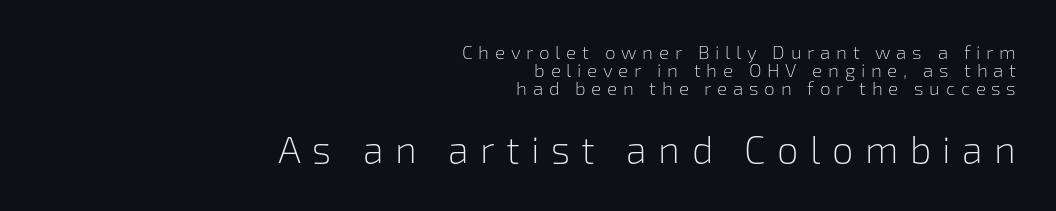
Q: Is the text bold? A: No.
Q: Is the text italic (slanted)? A: No, it is upright.
Q: Is the typeface a serif or a sans-serif typeface? A: Sans-serif.
Q: Is the text underlined? A: No.
Q: How is the paragraph aligned? A: Right-aligned.
Q: Is the spacing between letters normal or unusually wide? A: Unusually wide.
Q: Is the spacing between lines tight, normal or loose? A: Tight.
Q: Which block of text is set in a larger size, the first (top) or the second (bottom)? A: The second (bottom) one.
Q: Width (condensed, normal, or wide)? A: Normal.
Q: Stroke contrast? A: Low.
Q: x-height? A: Medium.
Q: Monospaced? A: No.
